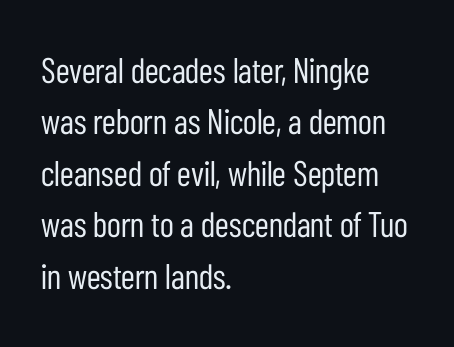
The image shows 35 px regular-weight, condensed sans-serif type, upright; set left-aligned, normal line spacing (1.47x), normal letter spacing, not underlined; low stroke contrast and a medium x-height.
